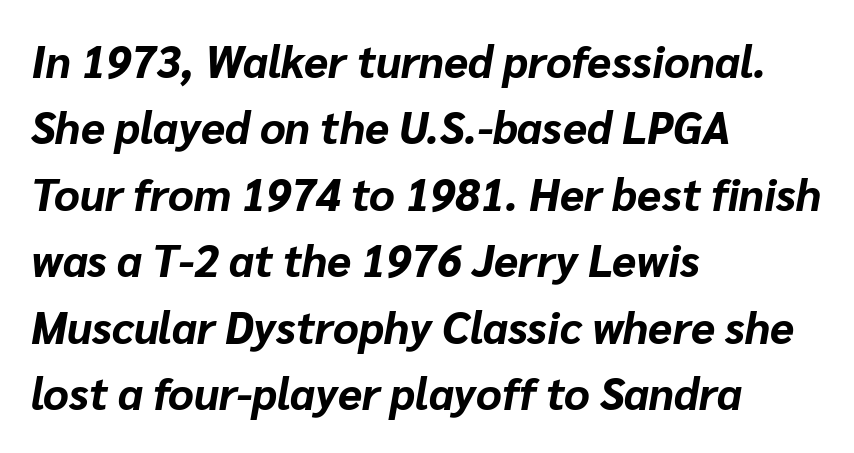
{"italic": "yes", "lean": "right", "slant_degrees": 10, "bold": "yes", "weight": "bold", "width": "normal", "stroke_contrast": "low", "x_height": "medium", "monospaced": "no", "underline": "no", "align": "left", "line_spacing": "normal", "line_spacing_ratio": 1.51, "letter_spacing": "normal", "letter_spacing_em": 0.0, "glyph_px": 44}
